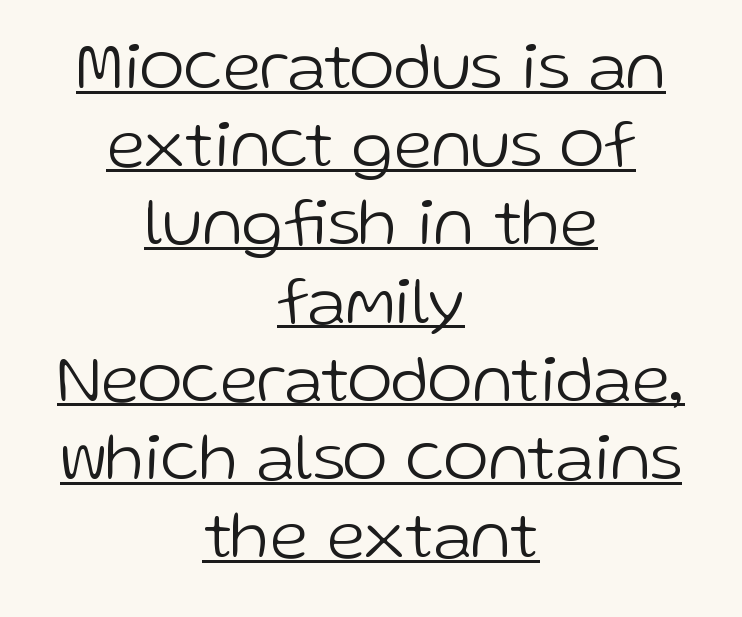
This reads as an unemphasized weight, regular at the heaviest. Compared with typical paragraphs, the rows here are closer together. Observe the absence of serifs on each vertical stroke in this sample. Short and long lines alike share a common midpoint.
